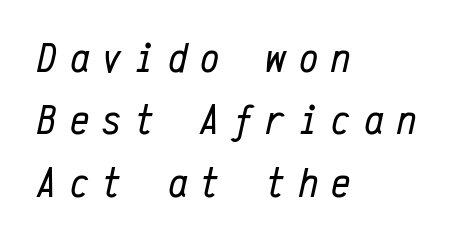
Q: Is the text bold? A: No.
Q: Is the text italic (slanted)? A: Yes, it leans right by about 12 degrees.
Q: Is the text underlined? A: No.
Q: How is the paragraph aligned? A: Left-aligned.
Q: Is the spacing between letters normal or unusually wide? A: Unusually wide.
Q: Is the spacing between lines tight, normal or loose? A: Normal.
Q: Width (condensed, normal, or wide)? A: Condensed.
Q: Stroke contrast? A: Low.
Q: x-height? A: Medium.
Q: Monospaced? A: Yes.
